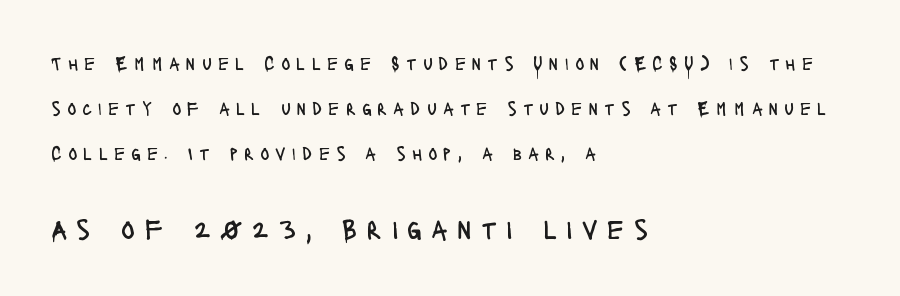
{"serif": "no", "italic": "no", "bold": "no", "weight": "regular", "width": "condensed", "stroke_contrast": "low", "x_height": "large", "monospaced": "no", "underline": "no", "align": "left", "line_spacing": "loose", "line_spacing_ratio": 2.38, "letter_spacing": "wide", "letter_spacing_em": 0.33, "larger_block": "second", "size_ratio": 1.53, "glyph_px": 29}
